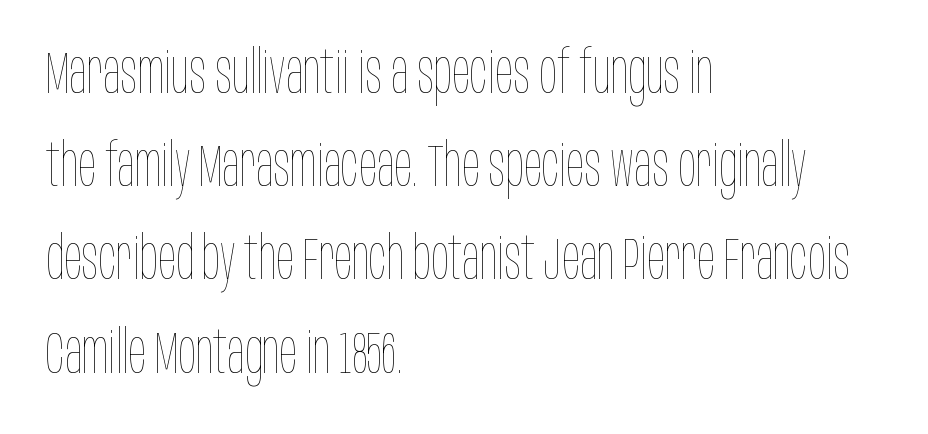
A typesetter would mark this as roman, not italic. One-word summary of the alignment: left. Successive baselines arrive at the customary interval. The strip under each line holds only bare page. Observe the ordinary spacing: letters are neighbours, not strangers.
